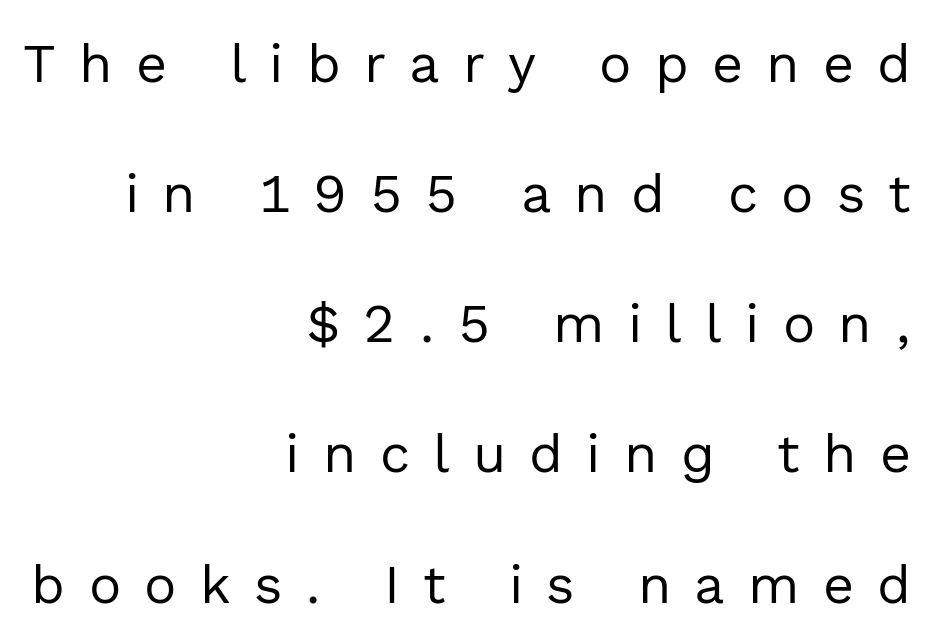
Q: Is the text bold? A: No.
Q: Is the text italic (slanted)? A: No, it is upright.
Q: Is the typeface a serif or a sans-serif typeface? A: Sans-serif.
Q: Is the text underlined? A: No.
Q: How is the paragraph aligned? A: Right-aligned.
Q: Is the spacing between letters normal or unusually wide? A: Unusually wide.
Q: Is the spacing between lines tight, normal or loose? A: Loose.
Q: Width (condensed, normal, or wide)? A: Normal.
Q: x-height? A: Medium.
Q: Monospaced? A: No.
